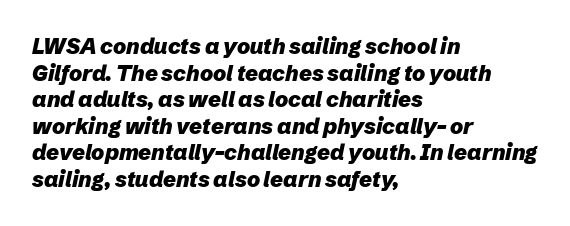
Q: Is the text bold? A: Yes.
Q: Is the text italic (slanted)? A: Yes, it leans right by about 12 degrees.
Q: Is the text underlined? A: No.
Q: How is the paragraph aligned? A: Left-aligned.
Q: Is the spacing between letters normal or unusually wide? A: Normal.
